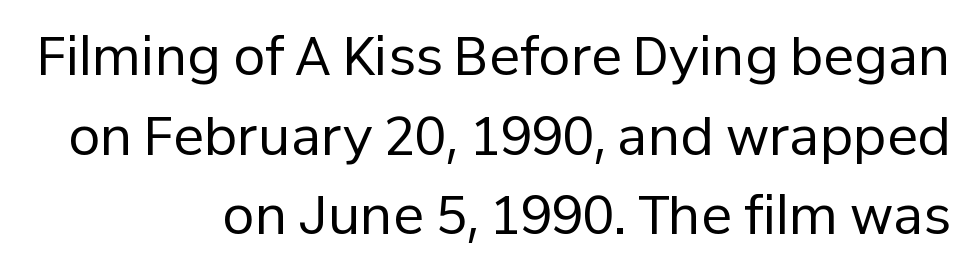
The image shows 52 px regular-weight sans-serif type, upright; set right-aligned, normal line spacing (1.53x), normal letter spacing, not underlined; low stroke contrast and a medium x-height.
